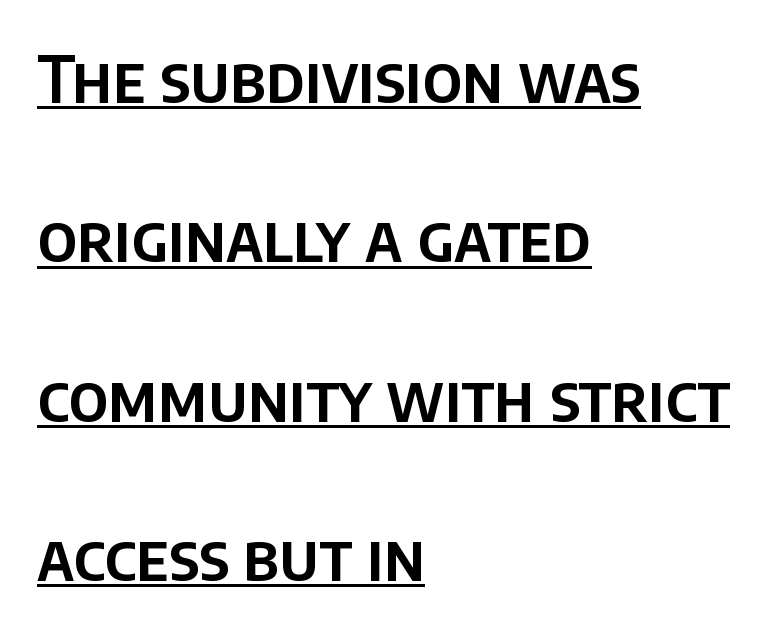
The rendering keeps characters at their native spacing. Notice how the passage keeps a crisp vertical edge on the left only. The block of text is sparse from top to bottom, with ample space between rows. The axis of the letterforms is exactly vertical.
